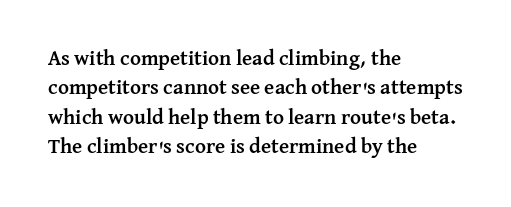
Q: Is the text bold? A: Yes.
Q: Is the text italic (slanted)? A: No, it is upright.
Q: Is the text underlined? A: No.
Q: How is the paragraph aligned? A: Left-aligned.
Q: Is the spacing between letters normal or unusually wide? A: Normal.
Q: Is the spacing between lines tight, normal or loose? A: Normal.
